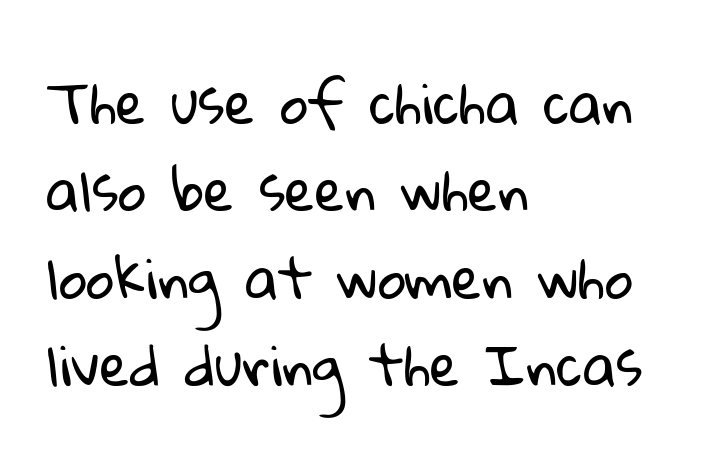
{"serif": "no", "bold": "no", "weight": "regular", "width": "normal", "stroke_contrast": "low", "x_height": "medium", "monospaced": "no", "underline": "no", "align": "left", "line_spacing": "normal", "line_spacing_ratio": 1.59, "letter_spacing": "normal", "letter_spacing_em": 0.0, "glyph_px": 55}
